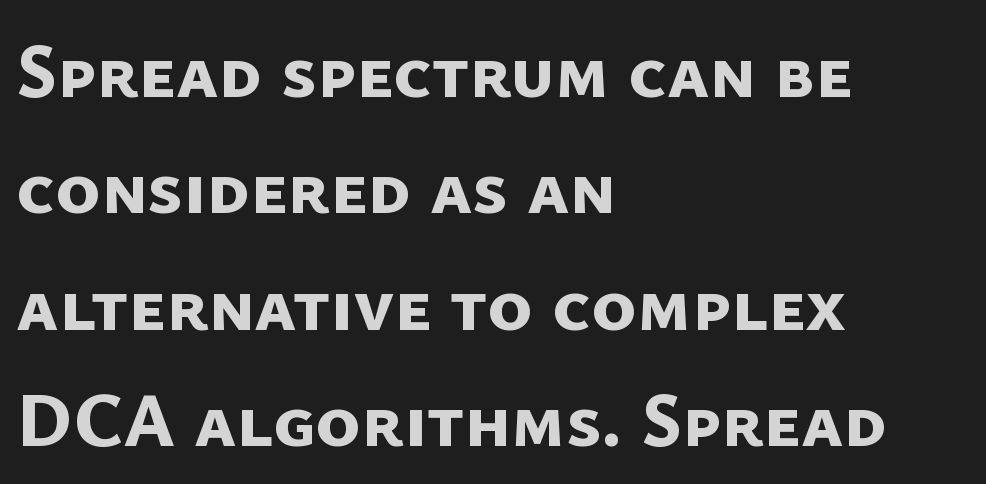
Q: Is the text bold? A: Yes.
Q: Is the typeface a serif or a sans-serif typeface? A: Sans-serif.
Q: Is the text underlined? A: No.
Q: How is the paragraph aligned? A: Left-aligned.
Q: Is the spacing between letters normal or unusually wide? A: Normal.
Q: Is the spacing between lines tight, normal or loose? A: Normal.
Q: Width (condensed, normal, or wide)? A: Normal.
Q: Stroke contrast? A: Low.
Q: x-height? A: Medium.
Q: Monospaced? A: No.
